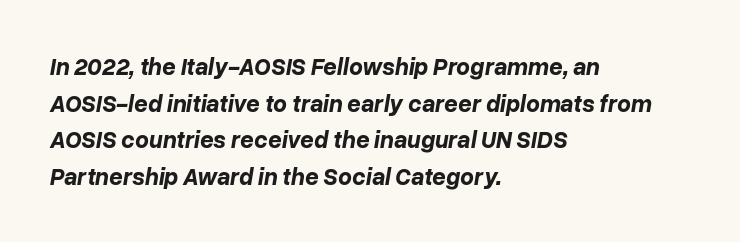
Slanted lettering throughout. The rendering anchors every line to the left-hand side. Letter spacing: default. One glance says typical: line gaps are just what's usual. The font is running at its bold setting. The space directly below the letters is spotless.
